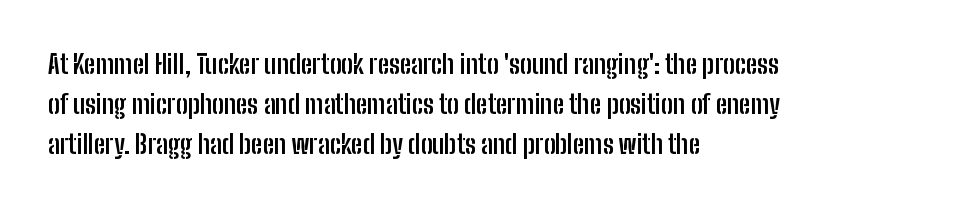
Q: Is the text bold? A: Yes.
Q: Is the text italic (slanted)? A: No, it is upright.
Q: Is the text underlined? A: No.
Q: How is the paragraph aligned? A: Left-aligned.
Q: Is the spacing between letters normal or unusually wide? A: Normal.
Q: Is the spacing between lines tight, normal or loose? A: Normal.
